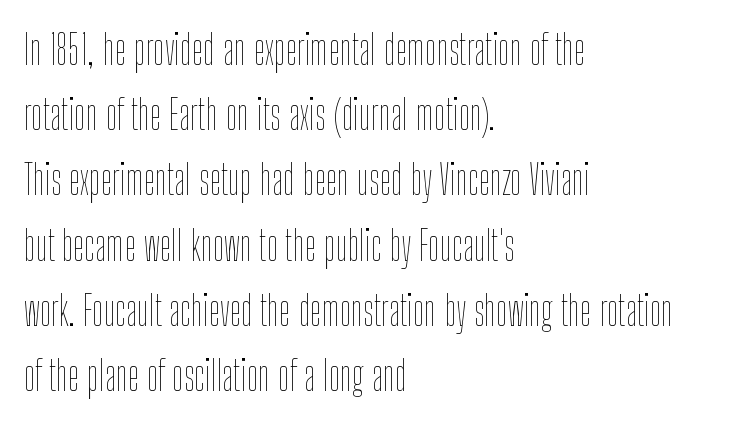
Whoever set this chose a conventional vertical rhythm. The glyphs are unaccompanied by any horizontal stroke below them. Honestly, the letter spacing is just normal — you wouldn't notice it. If you drew a ruler down the left edge, every line would touch it.
